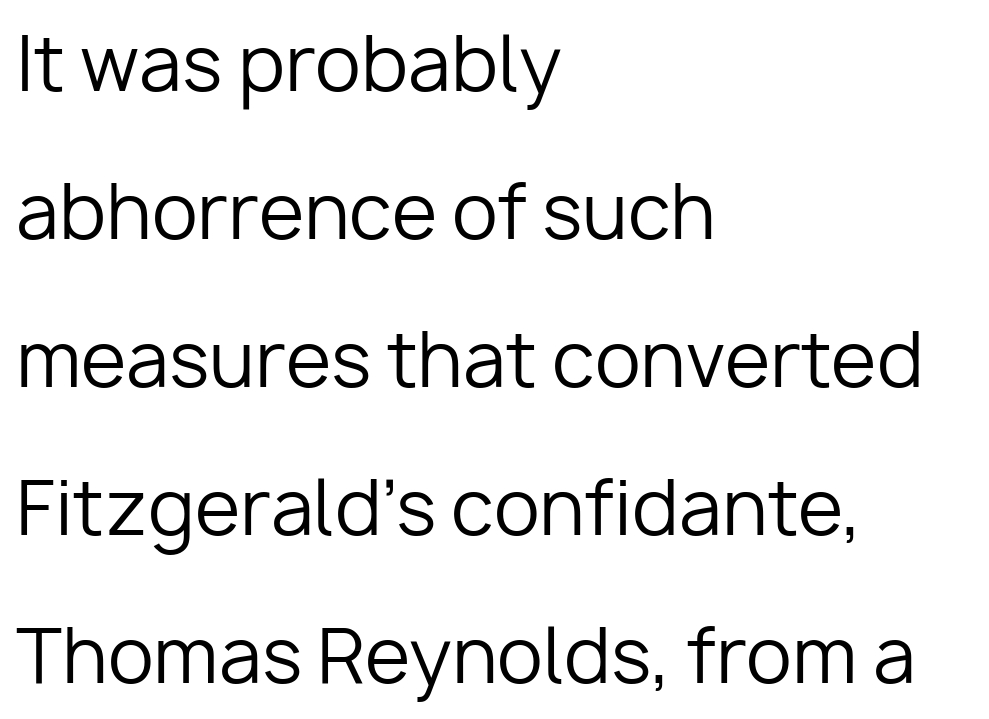
Q: Is the text bold? A: No.
Q: Is the text italic (slanted)? A: No, it is upright.
Q: Is the typeface a serif or a sans-serif typeface? A: Sans-serif.
Q: Is the text underlined? A: No.
Q: How is the paragraph aligned? A: Left-aligned.
Q: Is the spacing between letters normal or unusually wide? A: Normal.
Q: Is the spacing between lines tight, normal or loose? A: Loose.
Q: Width (condensed, normal, or wide)? A: Normal.
Q: Stroke contrast? A: Low.
Q: x-height? A: Medium.
Q: Monospaced? A: No.
